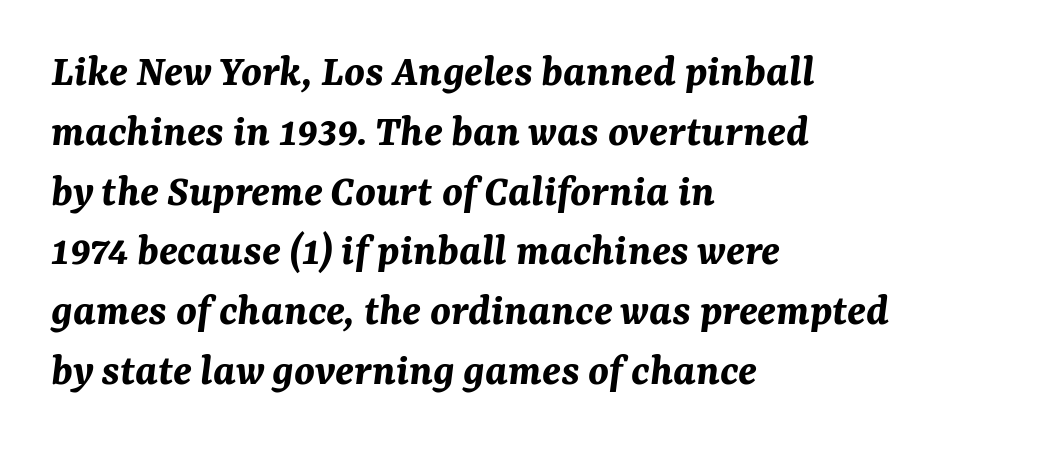
{"italic": "yes", "lean": "right", "slant_degrees": 7, "bold": "yes", "weight": "bold", "width": "normal", "stroke_contrast": "medium", "x_height": "medium", "monospaced": "no", "underline": "no", "align": "left", "line_spacing": "normal", "line_spacing_ratio": 1.3, "letter_spacing": "normal", "letter_spacing_em": 0.0, "glyph_px": 46}
